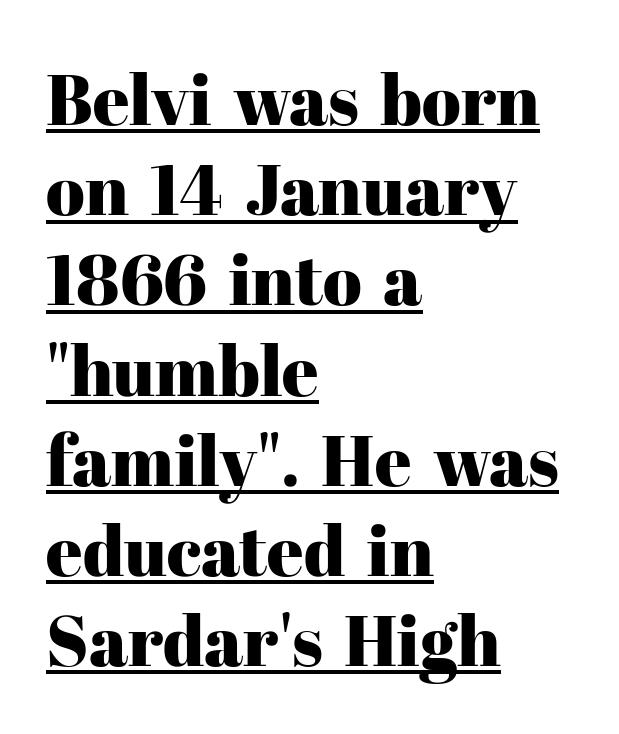
Q: Is the text italic (slanted)? A: No, it is upright.
Q: Is the typeface a serif or a sans-serif typeface? A: Serif.
Q: Is the text underlined? A: Yes.
Q: How is the paragraph aligned? A: Left-aligned.
Q: Is the spacing between letters normal or unusually wide? A: Normal.
Q: Is the spacing between lines tight, normal or loose? A: Normal.
Q: Width (condensed, normal, or wide)? A: Normal.
Q: Stroke contrast? A: High.
Q: x-height? A: Medium.
Q: Monospaced? A: No.
